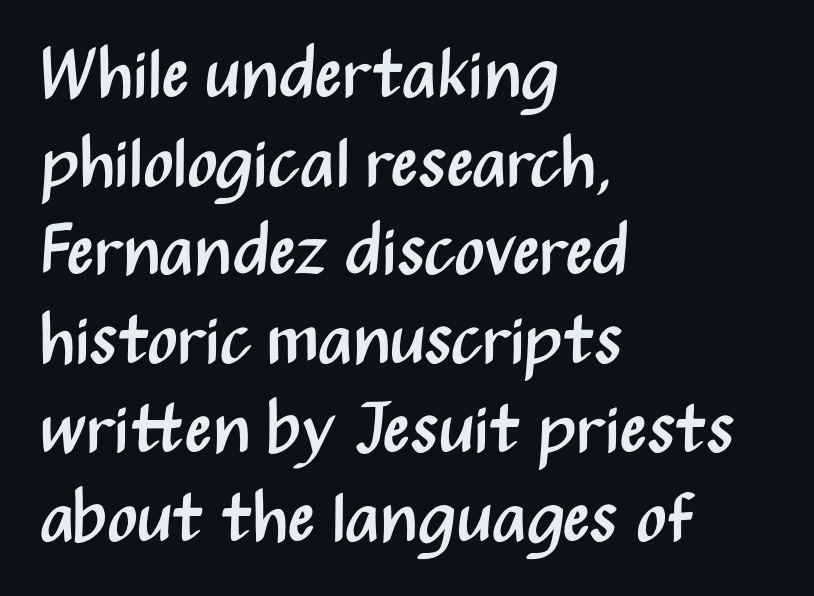
The image shows 71 px regular-weight, condensed sans-serif type, upright; set left-aligned, normal line spacing (1.25x), normal letter spacing, not underlined; medium stroke contrast and a medium x-height.
